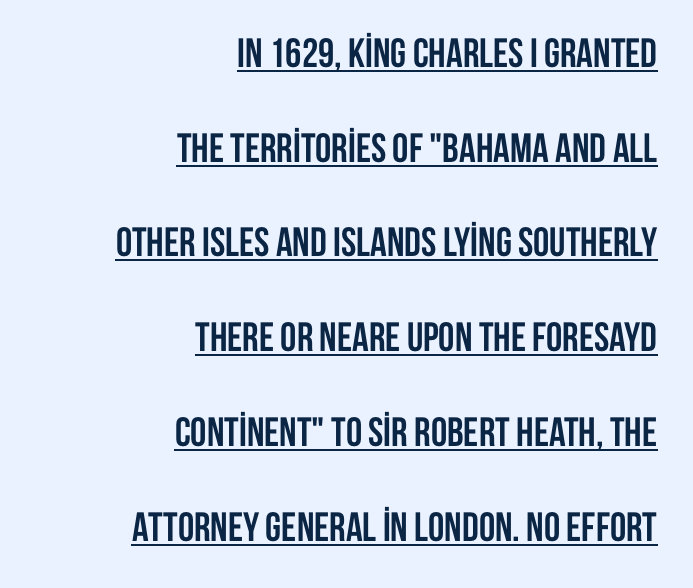
Q: Is the text bold? A: Yes.
Q: Is the text italic (slanted)? A: No, it is upright.
Q: Is the typeface a serif or a sans-serif typeface? A: Sans-serif.
Q: Is the text underlined? A: Yes.
Q: How is the paragraph aligned? A: Right-aligned.
Q: Is the spacing between letters normal or unusually wide? A: Normal.
Q: Is the spacing between lines tight, normal or loose? A: Loose.
Q: Width (condensed, normal, or wide)? A: Condensed.
Q: Stroke contrast? A: Low.
Q: x-height? A: Large.
Q: Monospaced? A: No.
